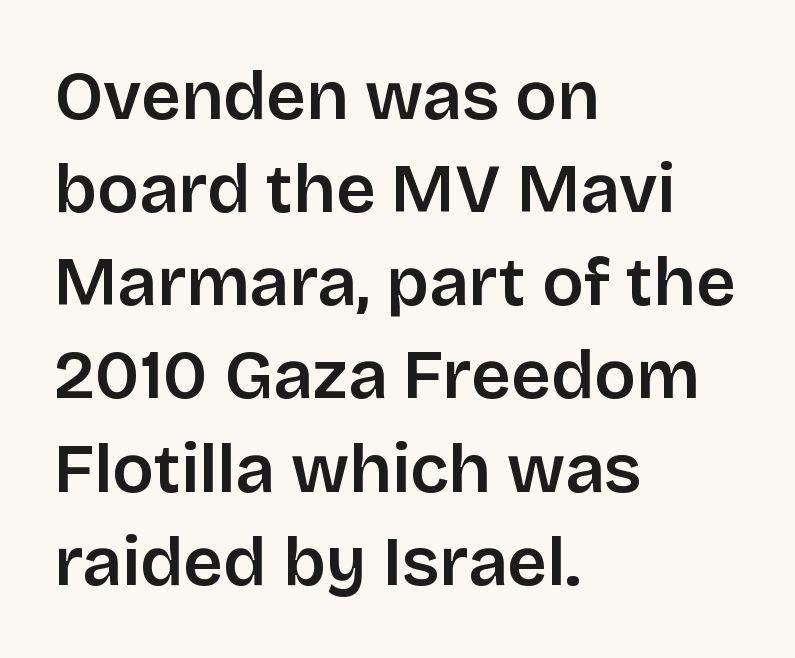
Q: Is the text italic (slanted)? A: No, it is upright.
Q: Is the typeface a serif or a sans-serif typeface? A: Sans-serif.
Q: Is the text underlined? A: No.
Q: How is the paragraph aligned? A: Left-aligned.
Q: Is the spacing between letters normal or unusually wide? A: Normal.
Q: Is the spacing between lines tight, normal or loose? A: Normal.
Q: Width (condensed, normal, or wide)? A: Normal.
Q: Stroke contrast? A: Low.
Q: x-height? A: Large.
Q: Monospaced? A: No.
